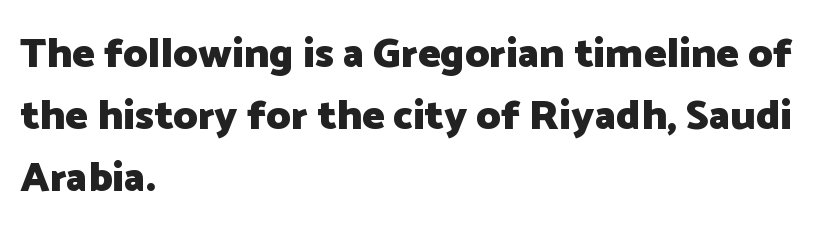
Q: Is the text bold? A: Yes.
Q: Is the text italic (slanted)? A: No, it is upright.
Q: Is the typeface a serif or a sans-serif typeface? A: Sans-serif.
Q: Is the text underlined? A: No.
Q: How is the paragraph aligned? A: Left-aligned.
Q: Is the spacing between letters normal or unusually wide? A: Normal.
Q: Is the spacing between lines tight, normal or loose? A: Normal.
Q: Width (condensed, normal, or wide)? A: Normal.
Q: Stroke contrast? A: Low.
Q: x-height? A: Medium.
Q: Monospaced? A: No.
